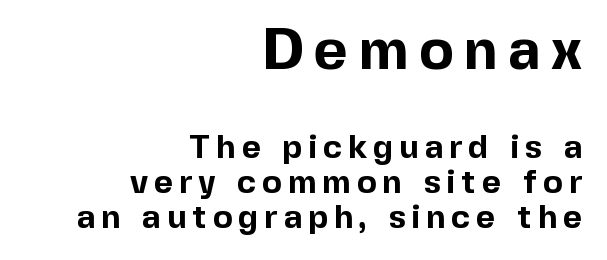
{"serif": "no", "italic": "no", "bold": "yes", "weight": "bold", "width": "normal", "x_height": "medium", "monospaced": "no", "underline": "no", "align": "right", "line_spacing": "tight", "line_spacing_ratio": 1.06, "larger_block": "first", "size_ratio": 1.76, "glyph_px": 58}
